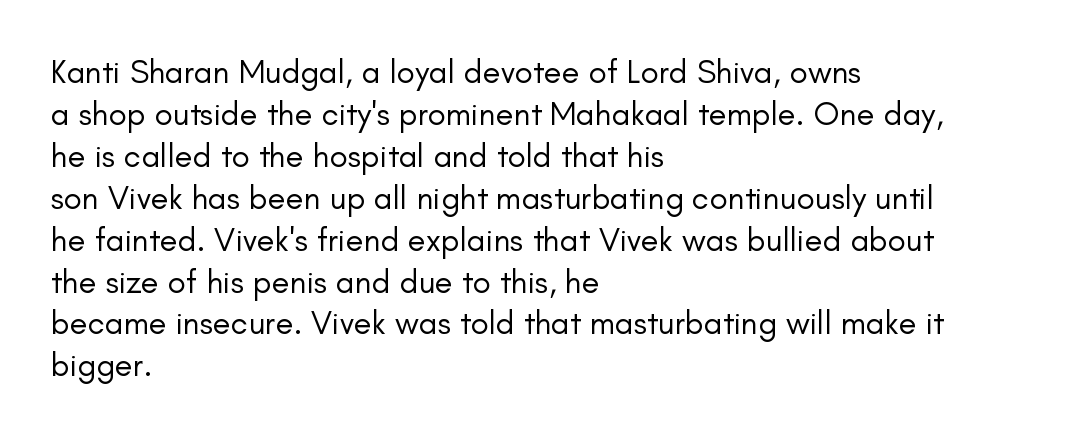
{"serif": "no", "italic": "no", "bold": "no", "weight": "regular", "width": "normal", "stroke_contrast": "low", "x_height": "small", "monospaced": "no", "underline": "no", "align": "left", "line_spacing": "normal", "line_spacing_ratio": 1.27, "letter_spacing": "normal", "letter_spacing_em": 0.0, "glyph_px": 33}
